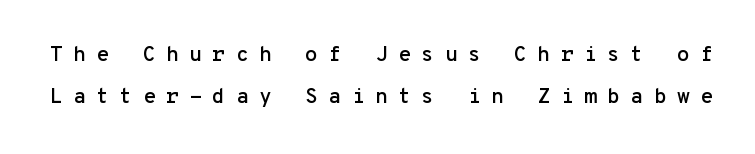
Q: Is the text italic (slanted)? A: No, it is upright.
Q: Is the text underlined? A: No.
Q: Is the spacing between letters normal or unusually wide? A: Unusually wide.
Q: Is the spacing between lines tight, normal or loose? A: Loose.
